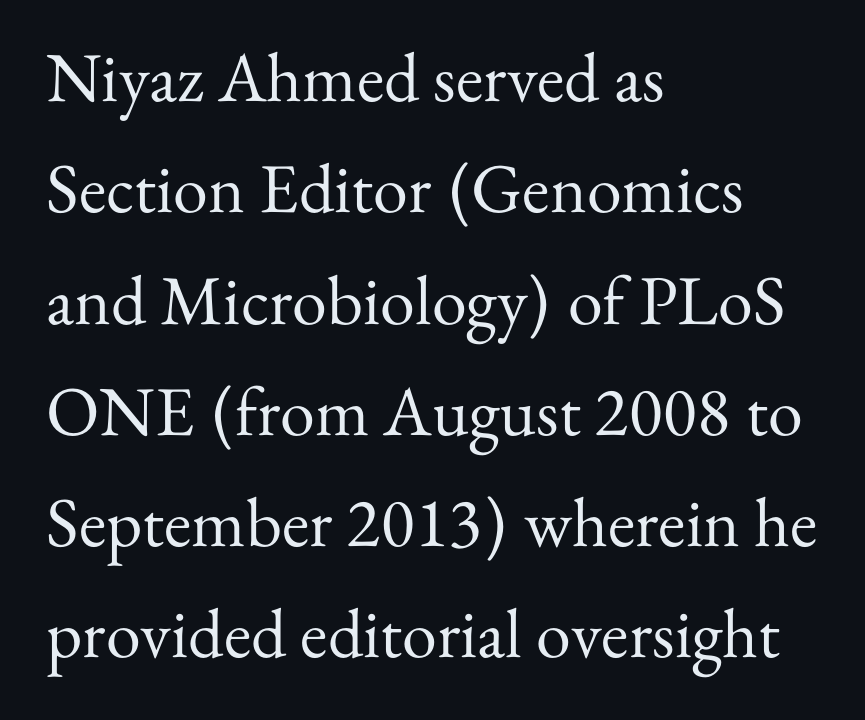
Typeset ragged right — the left edge is the straight one. The rendering uses natural spacing where letterforms have individual widths. The type is set solid horizontally, with unmodified tracking. The designer left line spacing at the default. Weight: regular or lighter.
